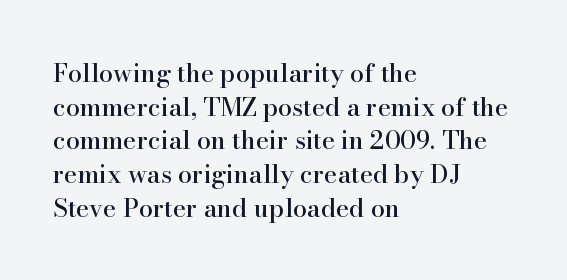
{"italic": "no", "underline": "no", "align": "left", "line_spacing": "normal", "line_spacing_ratio": 1.35, "letter_spacing": "normal", "letter_spacing_em": 0.0, "glyph_px": 25}
